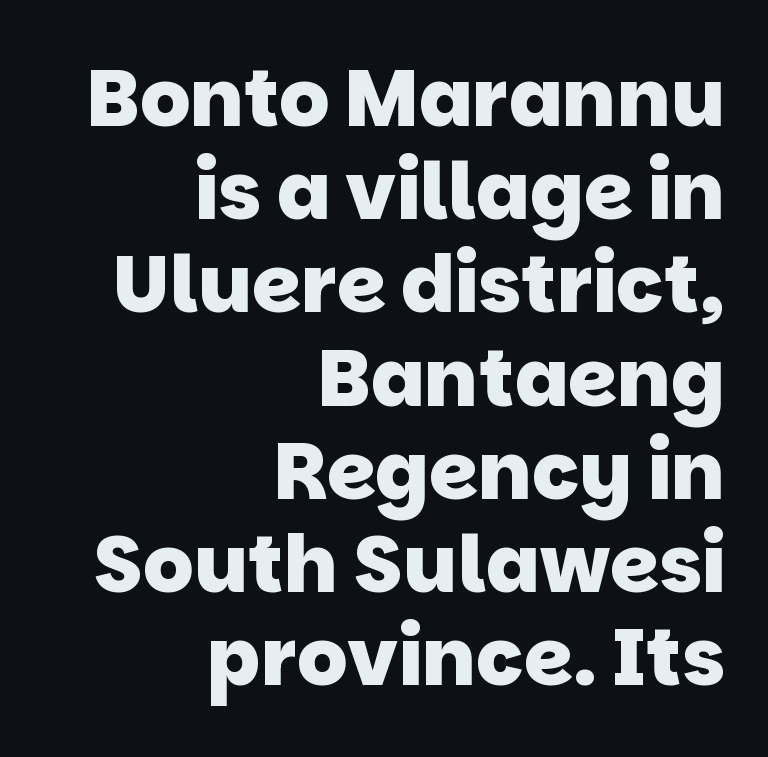
{"serif": "no", "bold": "yes", "weight": "heavy", "width": "normal", "stroke_contrast": "low", "x_height": "large", "monospaced": "no", "underline": "no", "align": "right", "line_spacing_ratio": 1.18, "letter_spacing": "normal", "letter_spacing_em": 0.0, "glyph_px": 79}
